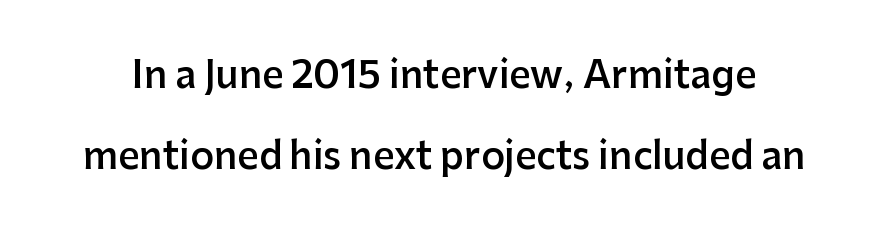
{"serif": "no", "italic": "no", "bold": "semi", "weight": "semibold", "width": "normal", "stroke_contrast": "low", "x_height": "medium", "monospaced": "no", "underline": "no", "line_spacing": "loose", "line_spacing_ratio": 2.2, "letter_spacing": "normal", "letter_spacing_em": 0.0, "glyph_px": 37}
